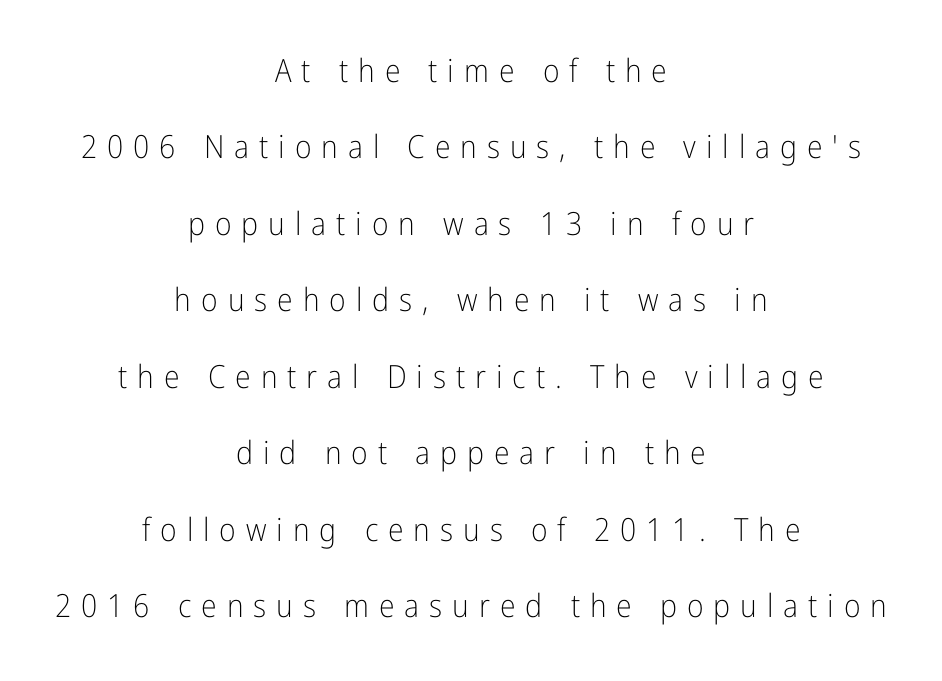
Q: Is the text bold? A: No.
Q: Is the text italic (slanted)? A: No, it is upright.
Q: Is the typeface a serif or a sans-serif typeface? A: Sans-serif.
Q: Is the text underlined? A: No.
Q: How is the paragraph aligned? A: Centered.
Q: Is the spacing between letters normal or unusually wide? A: Unusually wide.
Q: Is the spacing between lines tight, normal or loose? A: Loose.
Q: Width (condensed, normal, or wide)? A: Condensed.
Q: Stroke contrast? A: Low.
Q: x-height? A: Medium.
Q: Monospaced? A: No.
